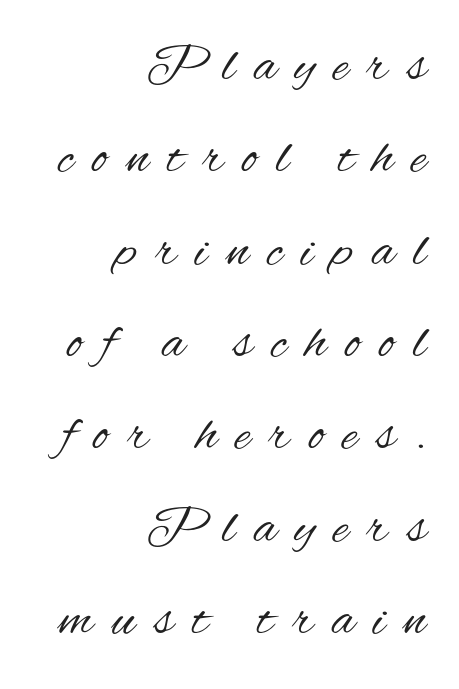
Q: Is the text bold? A: No.
Q: Is the text italic (slanted)? A: Yes.
Q: Is the typeface a serif or a sans-serif typeface? A: Sans-serif.
Q: Is the text underlined? A: No.
Q: How is the paragraph aligned? A: Right-aligned.
Q: Is the spacing between letters normal or unusually wide? A: Unusually wide.
Q: Width (condensed, normal, or wide)? A: Condensed.
Q: Stroke contrast? A: Medium.
Q: x-height? A: Small.
Q: Monospaced? A: No.
